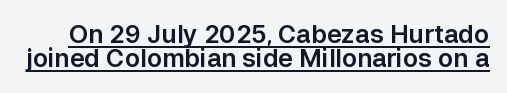
Q: Is the text italic (slanted)? A: No, it is upright.
Q: Is the text underlined? A: Yes.
Q: Is the spacing between letters normal or unusually wide? A: Normal.
Q: Is the spacing between lines tight, normal or loose? A: Tight.
